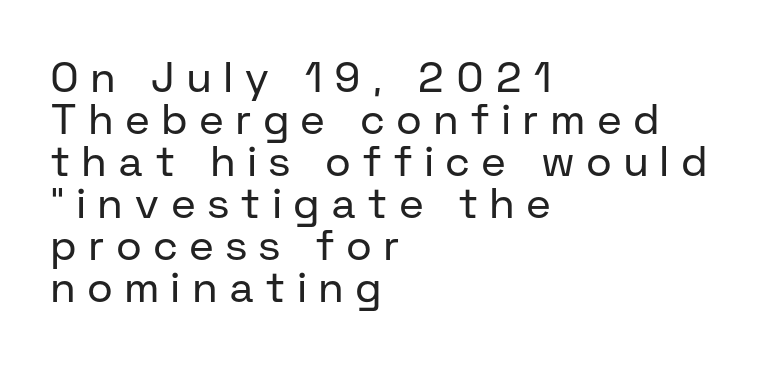
Q: Is the text bold? A: No.
Q: Is the text italic (slanted)? A: No, it is upright.
Q: Is the typeface a serif or a sans-serif typeface? A: Sans-serif.
Q: Is the text underlined? A: No.
Q: How is the paragraph aligned? A: Left-aligned.
Q: Is the spacing between letters normal or unusually wide? A: Unusually wide.
Q: Is the spacing between lines tight, normal or loose? A: Tight.
Q: Width (condensed, normal, or wide)? A: Normal.
Q: Stroke contrast? A: Low.
Q: x-height? A: Medium.
Q: Monospaced? A: No.
